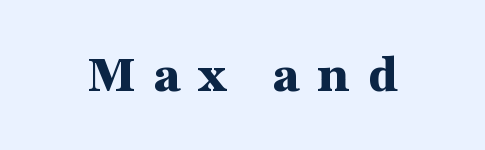
{"serif": "yes", "italic": "no", "bold": "yes", "weight": "bold", "width": "wide", "stroke_contrast": "medium", "x_height": "medium", "monospaced": "no", "underline": "no", "letter_spacing": "wide", "letter_spacing_em": 0.31, "glyph_px": 56}
